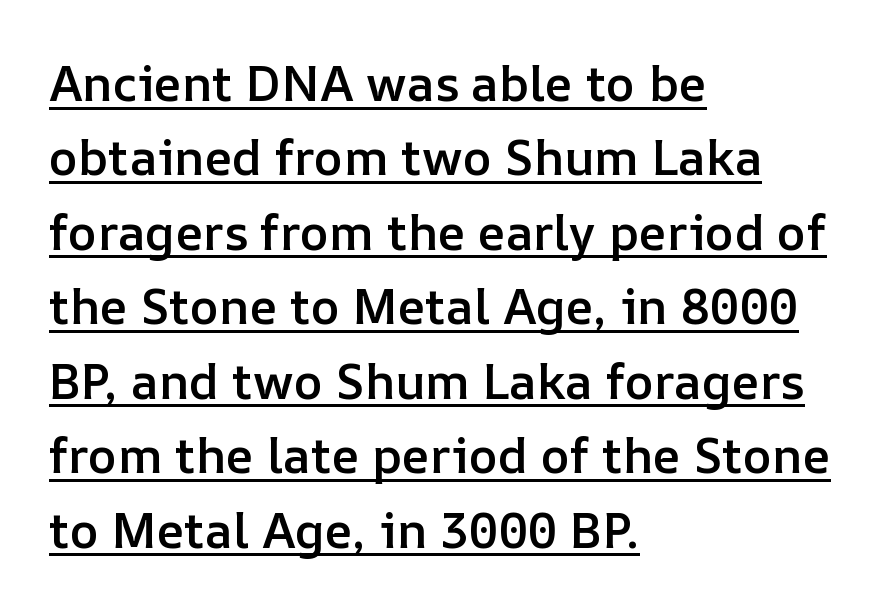
{"italic": "no", "bold": "semi", "weight": "semibold", "width": "normal", "stroke_contrast": "low", "x_height": "medium", "monospaced": "no", "underline": "yes", "align": "left", "line_spacing": "normal", "line_spacing_ratio": 1.52, "letter_spacing": "normal", "letter_spacing_em": 0.0, "glyph_px": 49}
